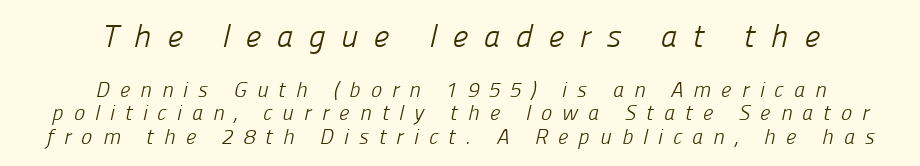
Is the stroke heavy? The answer is a plain regular-or-lighter. Type without underlining. The first block has been scaled up relative to the second. These lines are rendered in a variable-pitch font. The letters carry no serifs — their stems end cleanly without finishing strokes.
